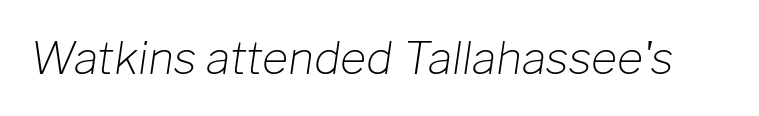
Q: Is the text bold? A: No.
Q: Is the text italic (slanted)? A: Yes, it leans right by about 8 degrees.
Q: Is the text underlined? A: No.
Q: Is the spacing between letters normal or unusually wide? A: Normal.
Q: Width (condensed, normal, or wide)? A: Normal.
Q: Stroke contrast? A: Low.
Q: x-height? A: Medium.
Q: Monospaced? A: No.
